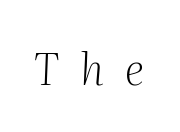
{"serif": "yes", "italic": "yes", "lean": "right", "slant_degrees": 2, "bold": "no", "weight": "light", "width": "normal", "stroke_contrast": "medium", "x_height": "medium", "monospaced": "no", "underline": "no", "letter_spacing": "wide", "letter_spacing_em": 0.48, "glyph_px": 44}
